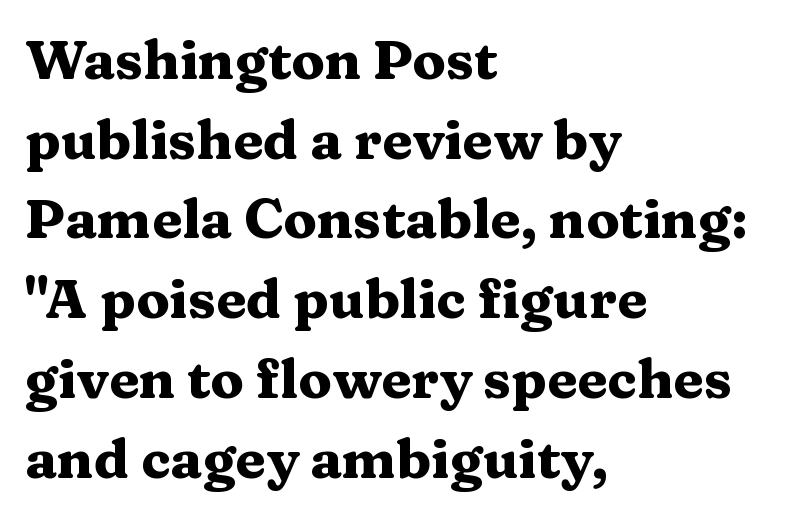
The lines are quadded left. Rule under the text: the space is simply empty. The sample has been set heavy, in full bold. The lettering stays uniformly vertical, giving the passage a roman look.
